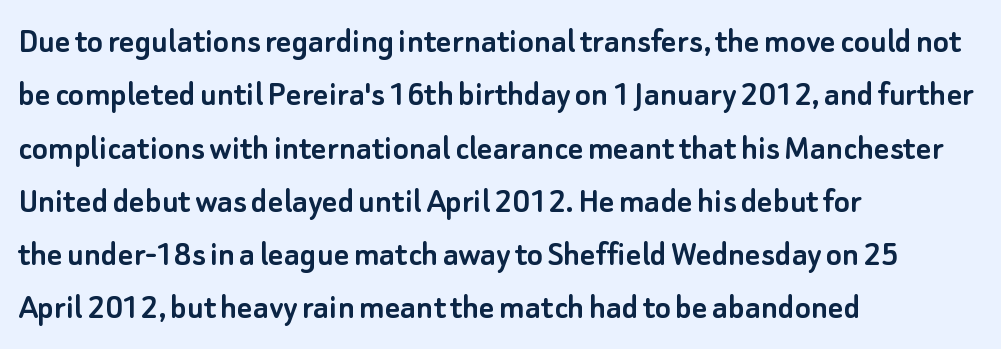
Q: Is the text italic (slanted)? A: No, it is upright.
Q: Is the typeface a serif or a sans-serif typeface? A: Sans-serif.
Q: Is the text underlined? A: No.
Q: How is the paragraph aligned? A: Left-aligned.
Q: Is the spacing between letters normal or unusually wide? A: Normal.
Q: Is the spacing between lines tight, normal or loose? A: Normal.
Q: Width (condensed, normal, or wide)? A: Normal.
Q: Stroke contrast? A: Low.
Q: x-height? A: Small.
Q: Monospaced? A: No.
